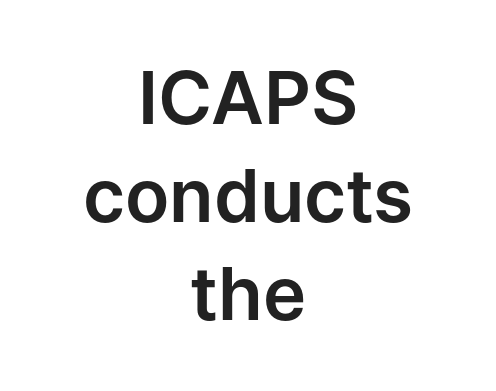
{"serif": "no", "italic": "no", "width": "normal", "stroke_contrast": "low", "x_height": "medium", "monospaced": "no", "underline": "no", "align": "center", "line_spacing": "normal", "line_spacing_ratio": 1.34, "letter_spacing": "normal", "letter_spacing_em": 0.0, "glyph_px": 73}
